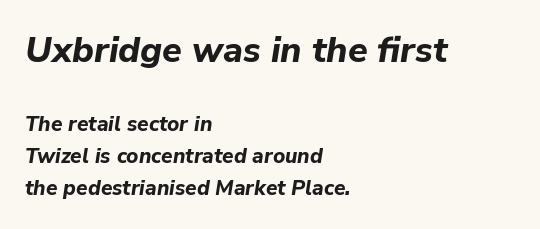
Q: Is the text bold? A: Yes.
Q: Is the text italic (slanted)? A: Yes, it leans right by about 9 degrees.
Q: Is the text underlined? A: No.
Q: How is the paragraph aligned? A: Left-aligned.
Q: Is the spacing between letters normal or unusually wide? A: Normal.
Q: Is the spacing between lines tight, normal or loose? A: Normal.
Q: Which block of text is set in a larger size, the first (top) or the second (bottom)? A: The first (top) one.
Q: Width (condensed, normal, or wide)? A: Normal.
Q: Stroke contrast? A: Low.
Q: x-height? A: Medium.
Q: Monospaced? A: No.
